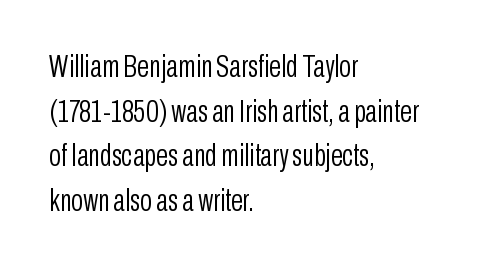
{"serif": "no", "italic": "no", "bold": "no", "weight": "light", "width": "condensed", "stroke_contrast": "low", "x_height": "medium", "monospaced": "no", "underline": "no", "align": "left", "line_spacing": "normal", "line_spacing_ratio": 1.44, "letter_spacing": "normal", "letter_spacing_em": 0.0, "glyph_px": 31}
